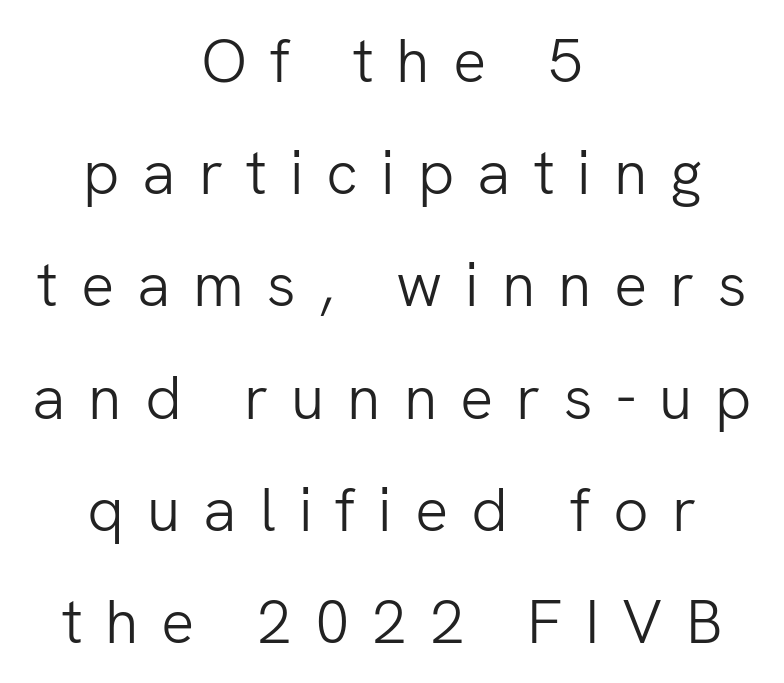
Line starts and ends both wander, symmetrically. The passage shown is typed in a proportional face where columns would drift. Substantial extra tracking has been applied to these lines. The strokes carry an ordinary text weight at most. Grotesque or geometric, the face here clearly has no serifs. A bare baseline throughout the passage.
